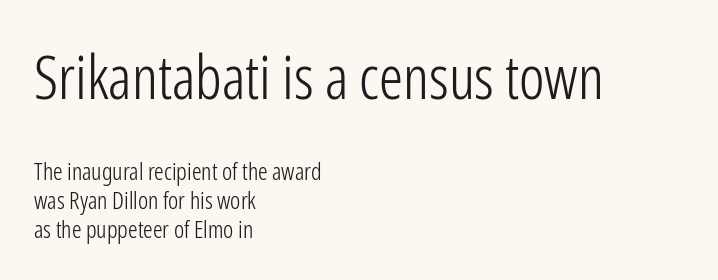
The image shows 60 px light, condensed sans-serif type, upright; set left-aligned, line spacing 1.2x, normal letter spacing, not underlined; the first (top) block is 2.5x larger; low stroke contrast and a medium x-height.
